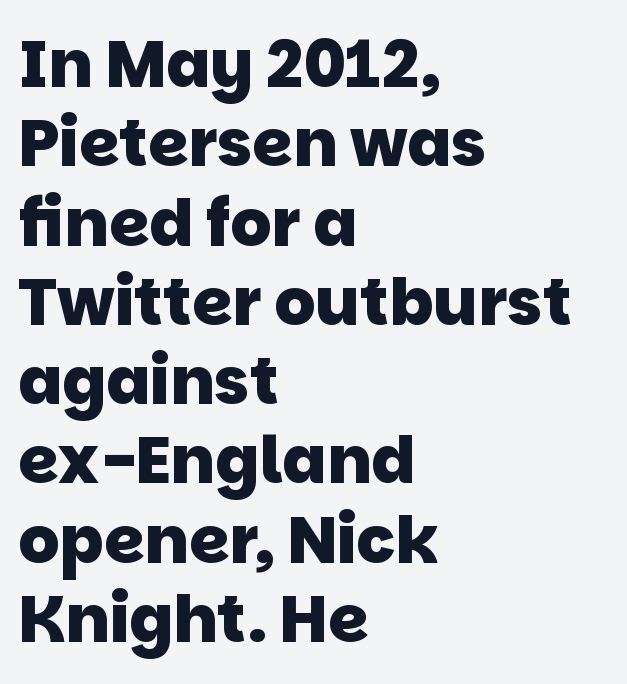
Words float on clear page, feet unadorned. Think of a printed novel: that variable character pitch is what you see here. Nothing sits at the stroke ends, so this counts as sans-serif. A typesetter would call this zero additional tracking. The letters are bold, with thick, heavy strokes. Notice how the passage keeps a crisp vertical edge on the left only.
